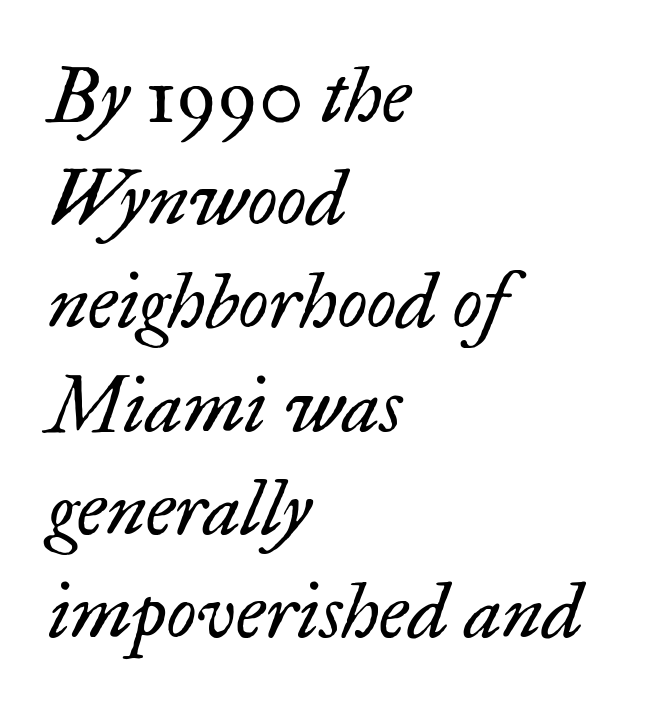
{"serif": "yes", "italic": "yes", "lean": "right", "slant_degrees": 17, "bold": "no", "weight": "regular", "width": "normal", "stroke_contrast": "low", "x_height": "small", "monospaced": "no", "underline": "no", "align": "left", "line_spacing": "normal", "line_spacing_ratio": 1.34, "letter_spacing": "normal", "letter_spacing_em": 0.0, "glyph_px": 77}
